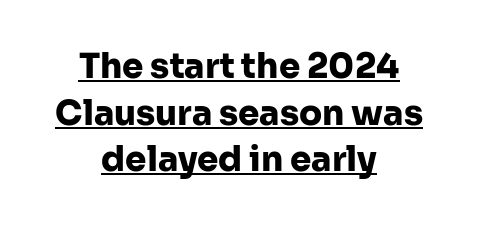
Q: Is the text bold? A: Yes.
Q: Is the text italic (slanted)? A: No, it is upright.
Q: Is the typeface a serif or a sans-serif typeface? A: Sans-serif.
Q: Is the text underlined? A: Yes.
Q: How is the paragraph aligned? A: Centered.
Q: Is the spacing between letters normal or unusually wide? A: Normal.
Q: Is the spacing between lines tight, normal or loose? A: Normal.
Q: Width (condensed, normal, or wide)? A: Normal.
Q: Stroke contrast? A: Low.
Q: x-height? A: Medium.
Q: Monospaced? A: No.
